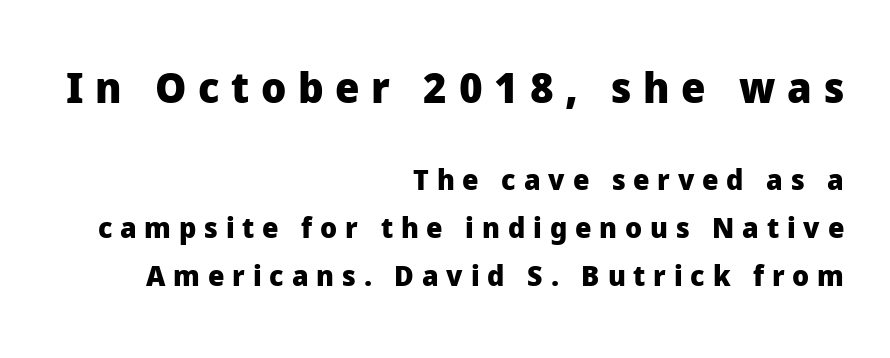
Q: Is the text bold? A: Yes.
Q: Is the text italic (slanted)? A: No, it is upright.
Q: Is the typeface a serif or a sans-serif typeface? A: Sans-serif.
Q: Is the text underlined? A: No.
Q: How is the paragraph aligned? A: Right-aligned.
Q: Is the spacing between letters normal or unusually wide? A: Unusually wide.
Q: Is the spacing between lines tight, normal or loose? A: Normal.
Q: Which block of text is set in a larger size, the first (top) or the second (bottom)? A: The first (top) one.
Q: Width (condensed, normal, or wide)? A: Normal.
Q: Stroke contrast? A: Low.
Q: x-height? A: Medium.
Q: Monospaced? A: No.
